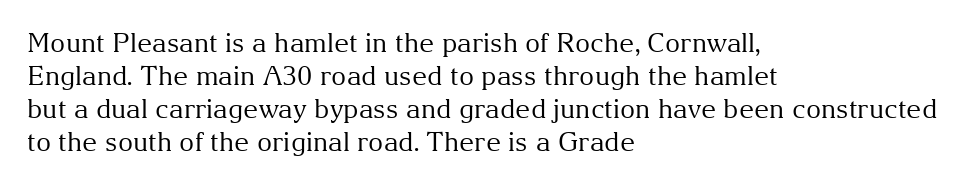
{"italic": "no", "bold": "no", "underline": "no", "align": "left", "line_spacing": "normal", "line_spacing_ratio": 1.27, "letter_spacing": "normal", "letter_spacing_em": 0.0, "glyph_px": 26}
